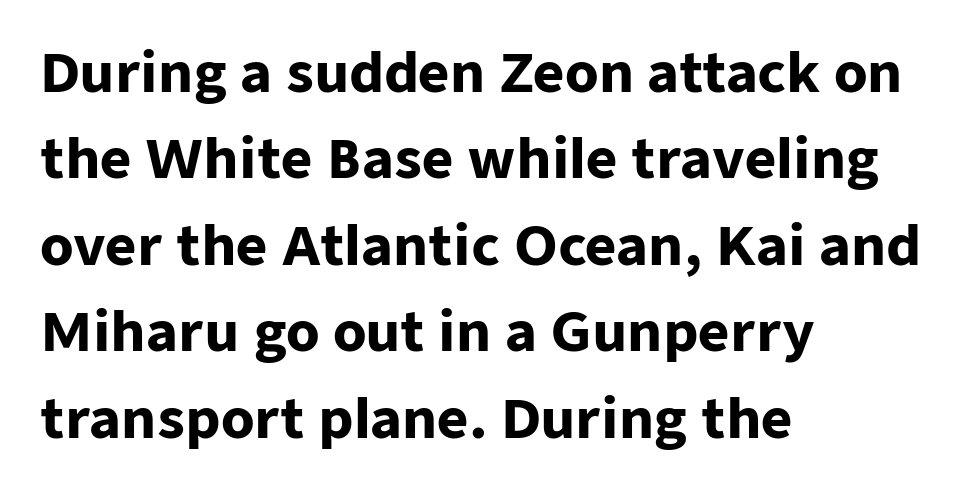
The image shows 54 px heavy sans-serif type, upright; set left-aligned, normal line spacing (1.6x), normal letter spacing, not underlined; low stroke contrast and a medium x-height.
